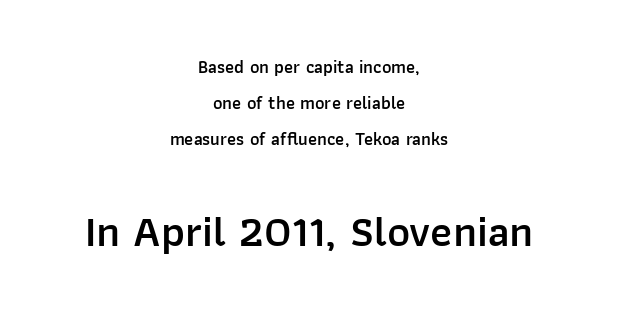
The image shows 44 px semibold sans-serif type, upright; set centered, loose line spacing (2.0x), normal letter spacing, not underlined; the second (bottom) block is 2.44x larger; low stroke contrast and a medium x-height.
